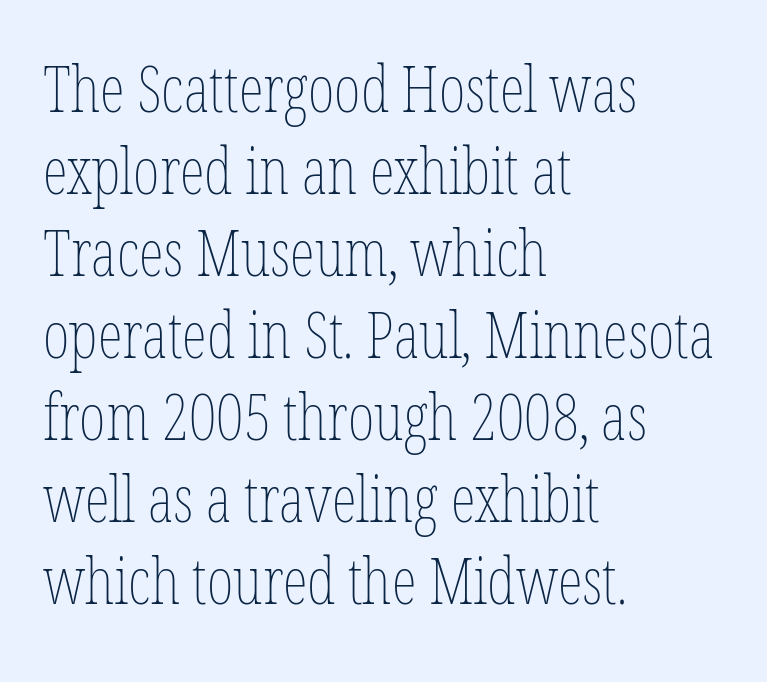
The image shows 64 px thin, condensed type, upright; set left-aligned, normal line spacing (1.28x), normal letter spacing, not underlined; low stroke contrast and a medium x-height.
